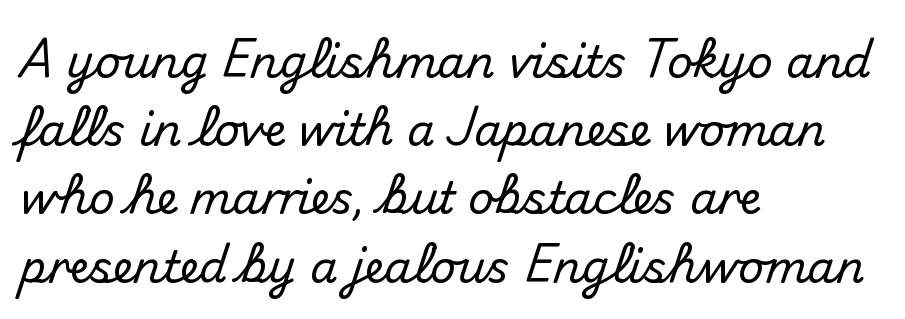
The image shows 44 px sans-serif type; set left-aligned, normal line spacing (1.55x), normal letter spacing, not underlined; medium stroke contrast and a small x-height.
